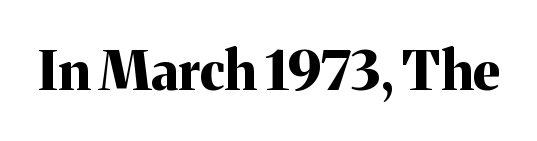
Q: Is the text bold? A: Yes.
Q: Is the text italic (slanted)? A: No, it is upright.
Q: Is the typeface a serif or a sans-serif typeface? A: Serif.
Q: Is the text underlined? A: No.
Q: Is the spacing between letters normal or unusually wide? A: Normal.
Q: Width (condensed, normal, or wide)? A: Normal.
Q: Stroke contrast? A: Medium.
Q: x-height? A: Medium.
Q: Monospaced? A: No.
